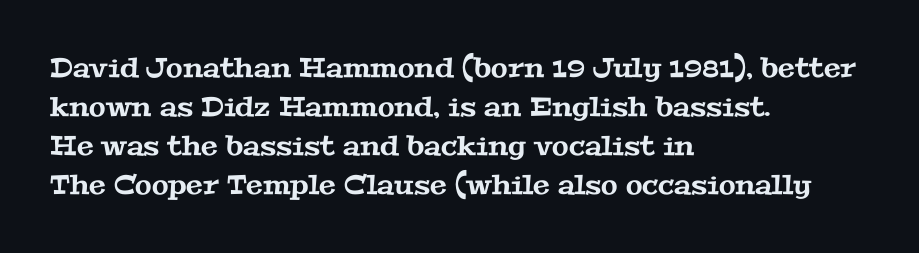
Q: Is the text underlined? A: No.
Q: How is the paragraph aligned? A: Left-aligned.
Q: Is the spacing between letters normal or unusually wide? A: Normal.
Q: Is the spacing between lines tight, normal or loose? A: Normal.
